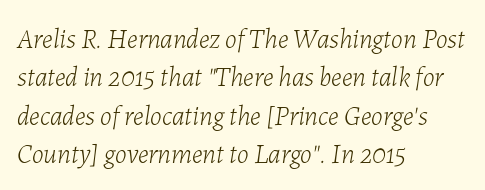
Q: Is the text bold? A: No.
Q: Is the text italic (slanted)? A: Yes, it leans right by about 7 degrees.
Q: Is the text underlined? A: No.
Q: How is the paragraph aligned? A: Left-aligned.
Q: Is the spacing between letters normal or unusually wide? A: Normal.
Q: Is the spacing between lines tight, normal or loose? A: Normal.
